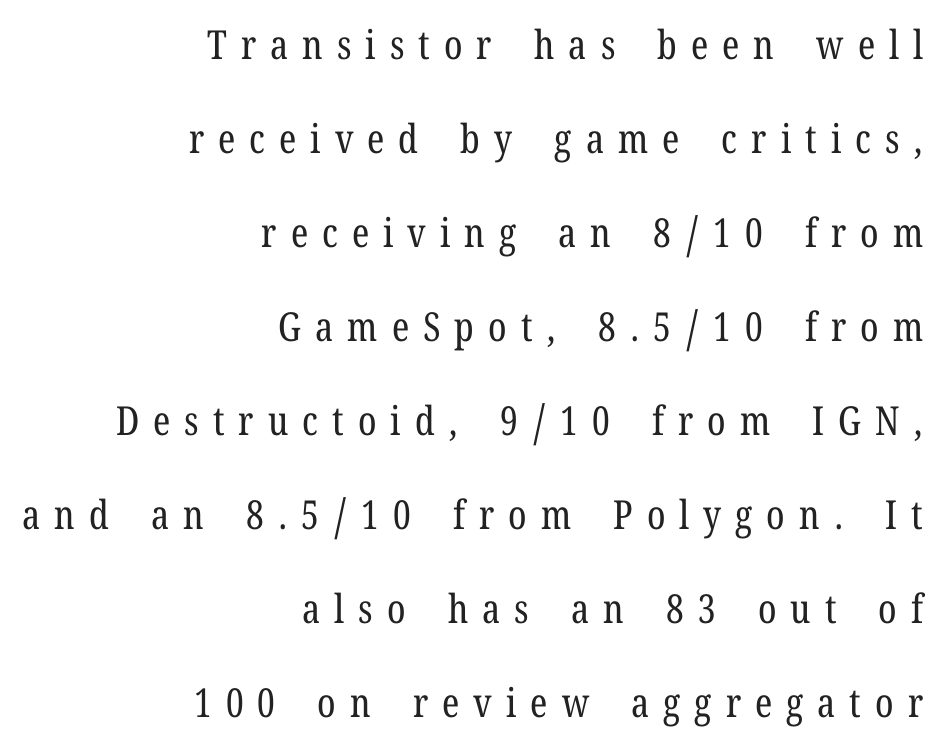
The image shows 40 px regular-weight, condensed serif type, upright; set right-aligned, loose line spacing (2.35x), unusually wide letter spacing (+0.35 em), not underlined; low stroke contrast and a medium x-height.
